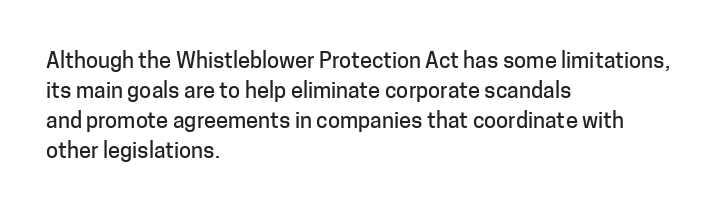
The lettering stays uniformly vertical, giving the passage a roman look. The text block is weighted toward the left margin, trailing off unevenly rightward. A typesetter would call this zero additional tracking. Evenly set lines give the paragraph a standard silhouette.
